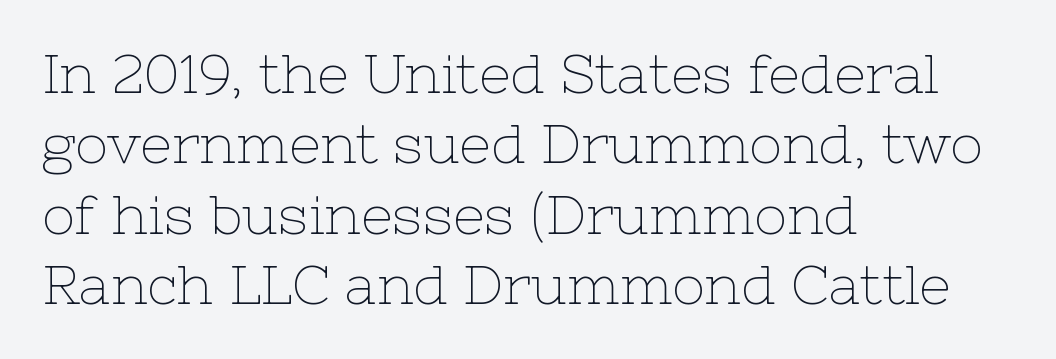
The image shows 55 px thin serif type, upright; set left-aligned, normal line spacing (1.28x), normal letter spacing, not underlined; low stroke contrast and a medium x-height.
